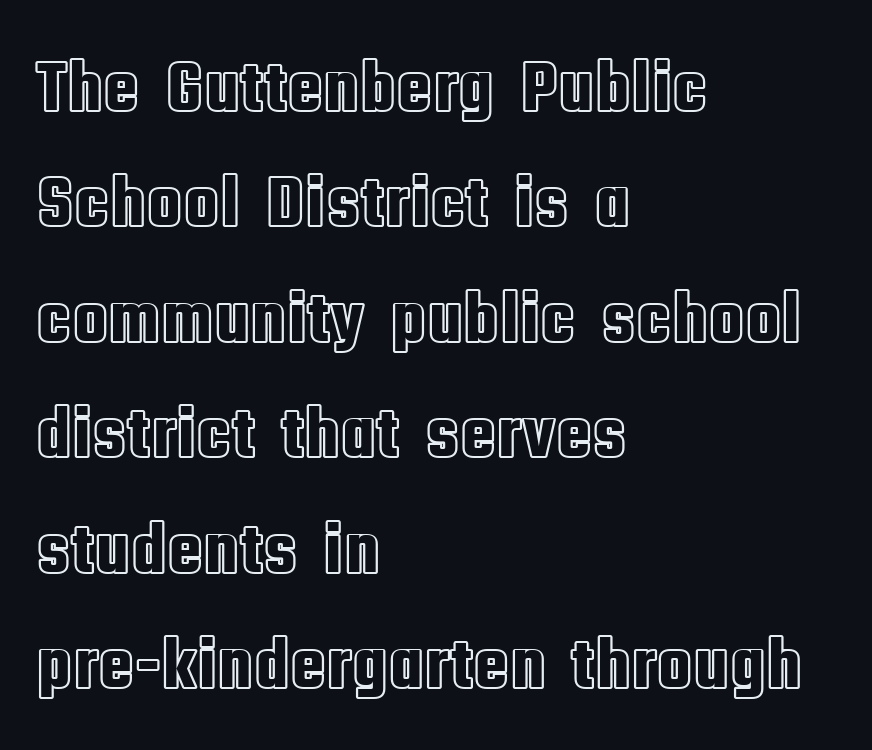
The image shows 74 px condensed type, upright; set left-aligned, normal line spacing (1.56x), normal letter spacing, not underlined; a large x-height.
